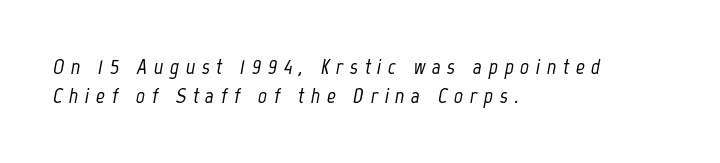
Q: Is the text italic (slanted)? A: Yes, it leans right by about 12 degrees.
Q: Is the text underlined? A: No.
Q: How is the paragraph aligned? A: Left-aligned.
Q: Is the spacing between letters normal or unusually wide? A: Unusually wide.
Q: Is the spacing between lines tight, normal or loose? A: Normal.
